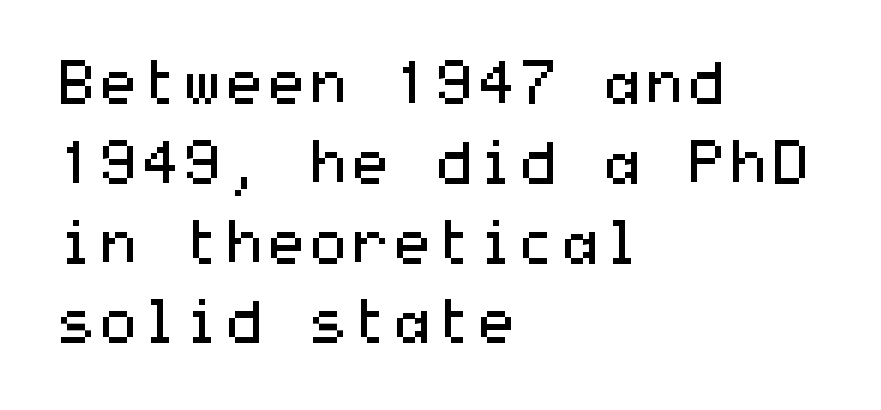
{"serif": "no", "italic": "no", "bold": "no", "weight": "regular", "width": "wide", "stroke_contrast": "medium", "x_height": "medium", "underline": "no", "align": "left", "line_spacing": "normal", "line_spacing_ratio": 1.33, "letter_spacing": "normal", "letter_spacing_em": 0.0, "glyph_px": 60}
